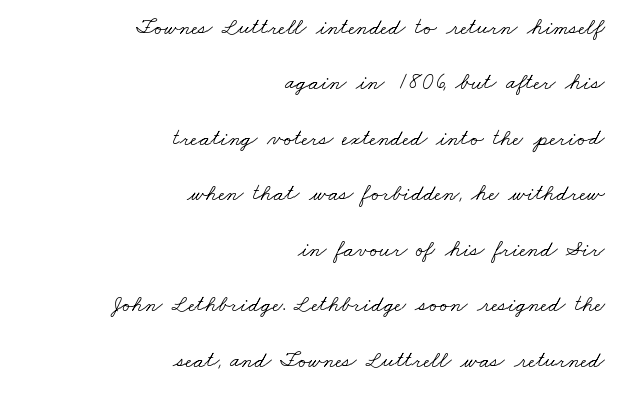
{"bold": "no", "underline": "no", "align": "right", "line_spacing": "loose", "line_spacing_ratio": 2.41, "letter_spacing": "normal", "letter_spacing_em": 0.0, "glyph_px": 23}
